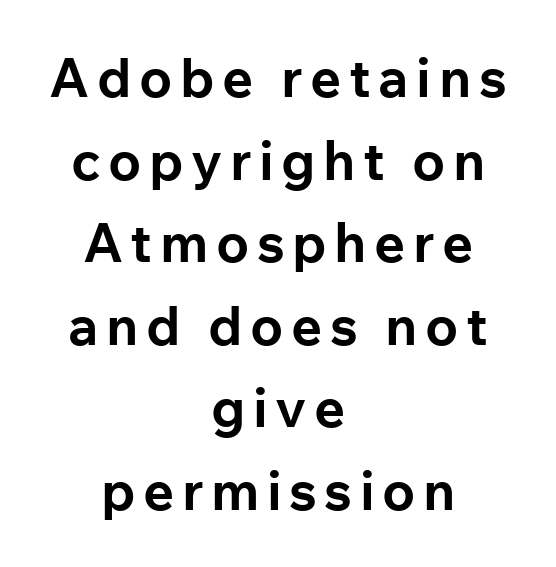
Think of a printed novel: that variable character pitch is what you see here. In terms of letterform style, serifs are entirely absent. The string is rendered with underlining switched off. No italicization has been applied; the sample stays upright. In CSS terms this would be text-align: center. The lines sit at an ordinary, default distance from one another.
